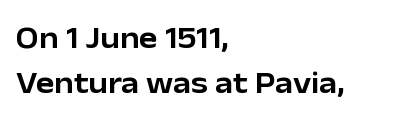
{"serif": "no", "italic": "no", "width": "normal", "stroke_contrast": "low", "x_height": "medium", "monospaced": "no", "underline": "no", "align": "left", "line_spacing": "normal", "line_spacing_ratio": 1.46, "letter_spacing": "normal", "letter_spacing_em": 0.0, "glyph_px": 31}
